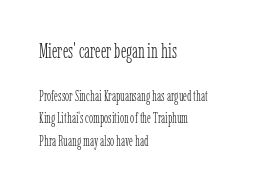
Teacher's note: observe the even left margin — that is flush-left alignment. Each new line begins a customary step beneath the previous one. The composition opens big and finishes small. Beneath every word, the page is bare. The typesetting does not lean heavy: it is not bold. Posture: upright roman.
